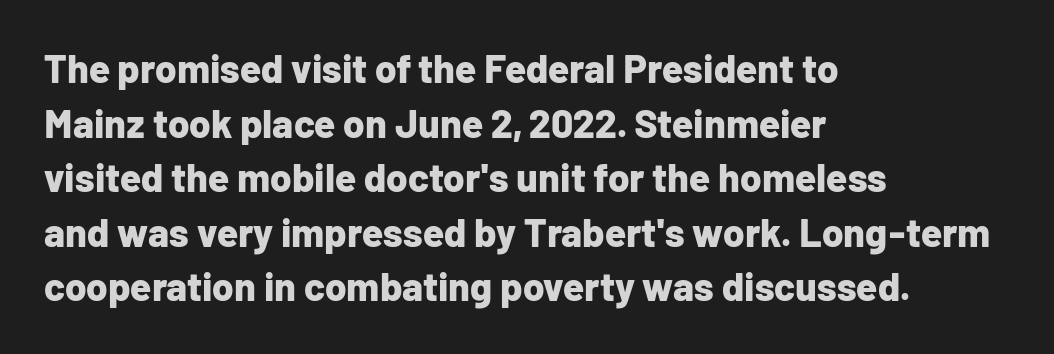
{"serif": "no", "italic": "no", "bold": "yes", "weight": "bold", "width": "normal", "stroke_contrast": "low", "x_height": "medium", "monospaced": "no", "underline": "no", "align": "left", "line_spacing": "normal", "line_spacing_ratio": 1.4, "letter_spacing": "normal", "letter_spacing_em": 0.0, "glyph_px": 39}
